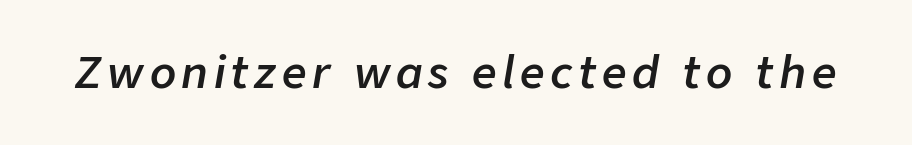
The image shows 43 px semibold type, italic (leaning right); set not underlined; low stroke contrast and a medium x-height.
